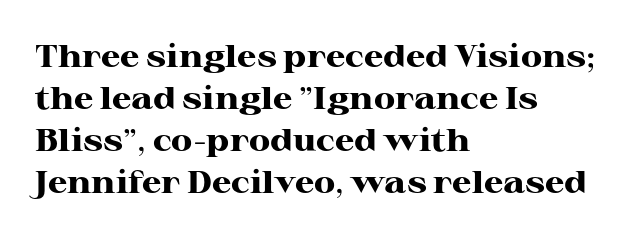
Q: Is the text bold? A: Yes.
Q: Is the text italic (slanted)? A: No, it is upright.
Q: Is the typeface a serif or a sans-serif typeface? A: Serif.
Q: Is the text underlined? A: No.
Q: How is the paragraph aligned? A: Left-aligned.
Q: Is the spacing between letters normal or unusually wide? A: Normal.
Q: Is the spacing between lines tight, normal or loose? A: Normal.
Q: Width (condensed, normal, or wide)? A: Wide.
Q: Stroke contrast? A: High.
Q: x-height? A: Medium.
Q: Monospaced? A: No.
